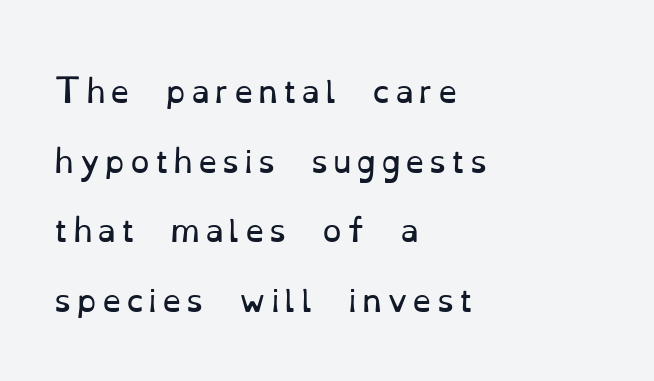
The image shows 31 px regular-weight serif type, upright; set left-aligned, loose line spacing (2.25x), not underlined; low stroke contrast and a small x-height.
